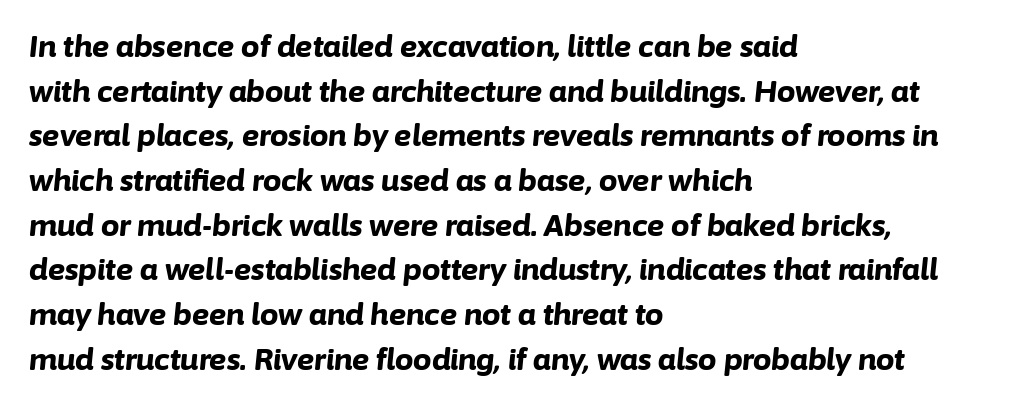
Q: Is the text bold? A: Yes.
Q: Is the text italic (slanted)? A: Yes, it leans right by about 6 degrees.
Q: Is the text underlined? A: No.
Q: How is the paragraph aligned? A: Left-aligned.
Q: Is the spacing between letters normal or unusually wide? A: Normal.
Q: Is the spacing between lines tight, normal or loose? A: Normal.
Q: Width (condensed, normal, or wide)? A: Normal.
Q: Stroke contrast? A: Low.
Q: x-height? A: Medium.
Q: Monospaced? A: No.
